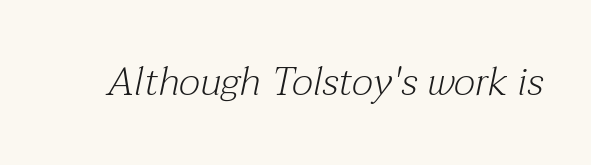
Q: Is the text bold? A: No.
Q: Is the text italic (slanted)? A: Yes, it leans right by about 12 degrees.
Q: Is the typeface a serif or a sans-serif typeface? A: Serif.
Q: Is the text underlined? A: No.
Q: Is the spacing between letters normal or unusually wide? A: Normal.
Q: Width (condensed, normal, or wide)? A: Normal.
Q: Stroke contrast? A: Medium.
Q: x-height? A: Medium.
Q: Monospaced? A: No.
